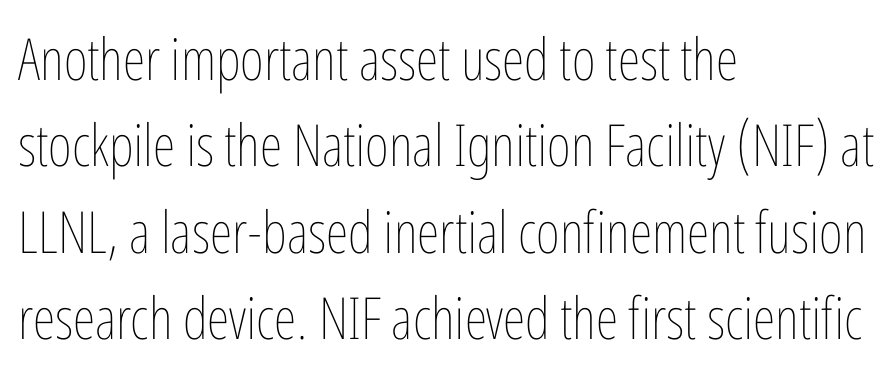
Q: Is the text bold? A: No.
Q: Is the text italic (slanted)? A: No, it is upright.
Q: Is the text underlined? A: No.
Q: How is the paragraph aligned? A: Left-aligned.
Q: Is the spacing between letters normal or unusually wide? A: Normal.
Q: Is the spacing between lines tight, normal or loose? A: Normal.
Q: Width (condensed, normal, or wide)? A: Condensed.
Q: Stroke contrast? A: Low.
Q: x-height? A: Medium.
Q: Monospaced? A: No.
